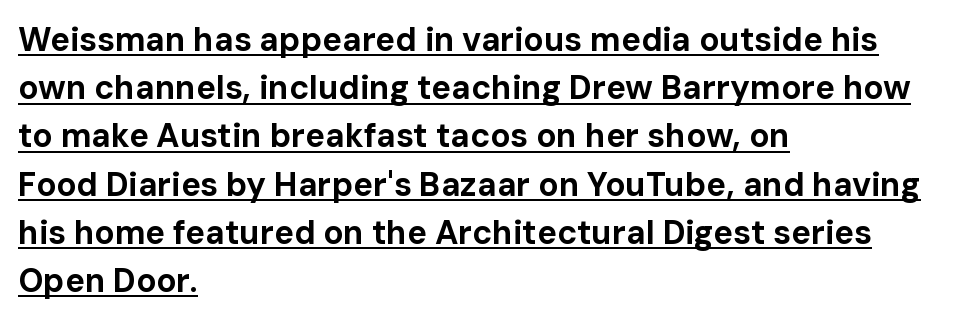
{"serif": "no", "italic": "no", "bold": "yes", "weight": "bold", "width": "normal", "stroke_contrast": "low", "x_height": "medium", "monospaced": "no", "underline": "yes", "align": "left", "line_spacing": "normal", "line_spacing_ratio": 1.46, "letter_spacing": "normal", "letter_spacing_em": 0.0, "glyph_px": 33}
